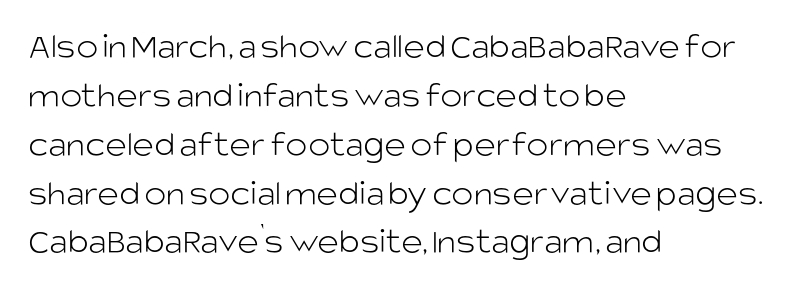
Q: Is the text bold? A: No.
Q: Is the text italic (slanted)? A: No, it is upright.
Q: Is the typeface a serif or a sans-serif typeface? A: Sans-serif.
Q: Is the text underlined? A: No.
Q: How is the paragraph aligned? A: Left-aligned.
Q: Is the spacing between letters normal or unusually wide? A: Normal.
Q: Is the spacing between lines tight, normal or loose? A: Normal.
Q: Width (condensed, normal, or wide)? A: Normal.
Q: Stroke contrast? A: Low.
Q: x-height? A: Large.
Q: Monospaced? A: No.
